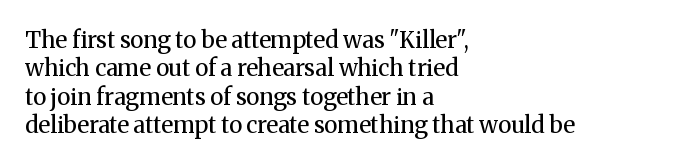
Q: Is the text bold? A: No.
Q: Is the text italic (slanted)? A: No, it is upright.
Q: Is the text underlined? A: No.
Q: How is the paragraph aligned? A: Left-aligned.
Q: Is the spacing between letters normal or unusually wide? A: Normal.
